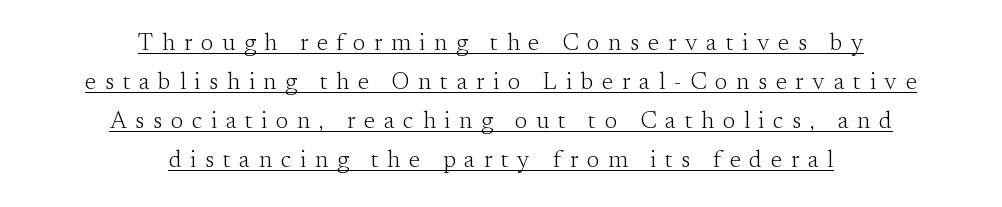
Rows of type keep a routine distance in the vertical direction. This rendering widens character spacing well past its baseline value. In terms of posture, this sample is upright. Every row of glyphs is offset so its center matches the block's center. Descenders here cross a horizontal rule under the line. No letter is thick-stroked: the sample isn't bold.
